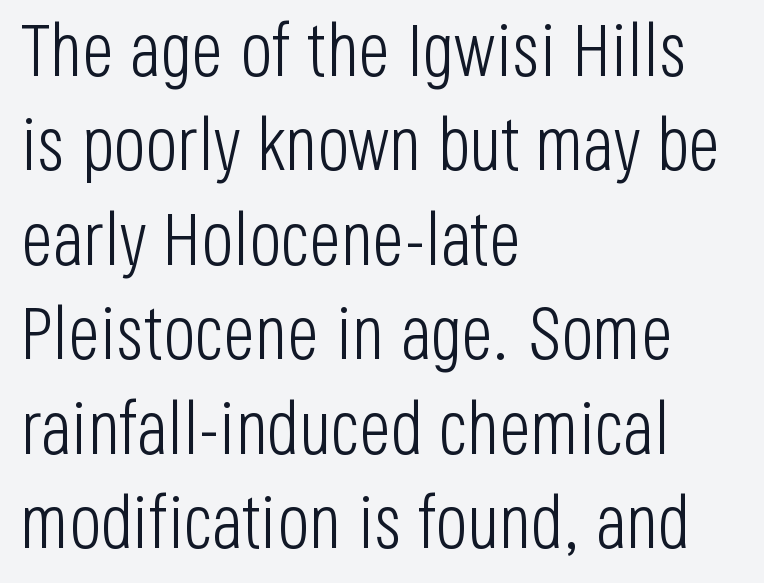
Q: Is the text bold? A: No.
Q: Is the text italic (slanted)? A: No, it is upright.
Q: Is the typeface a serif or a sans-serif typeface? A: Sans-serif.
Q: Is the text underlined? A: No.
Q: How is the paragraph aligned? A: Left-aligned.
Q: Is the spacing between letters normal or unusually wide? A: Normal.
Q: Is the spacing between lines tight, normal or loose? A: Normal.
Q: Width (condensed, normal, or wide)? A: Condensed.
Q: Stroke contrast? A: Low.
Q: x-height? A: Large.
Q: Monospaced? A: No.
